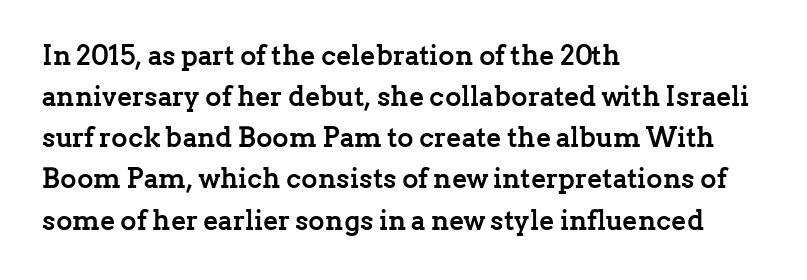
The image shows 28 px semibold serif type, upright; set left-aligned, normal line spacing (1.47x), normal letter spacing, not underlined; low stroke contrast and a medium x-height.
